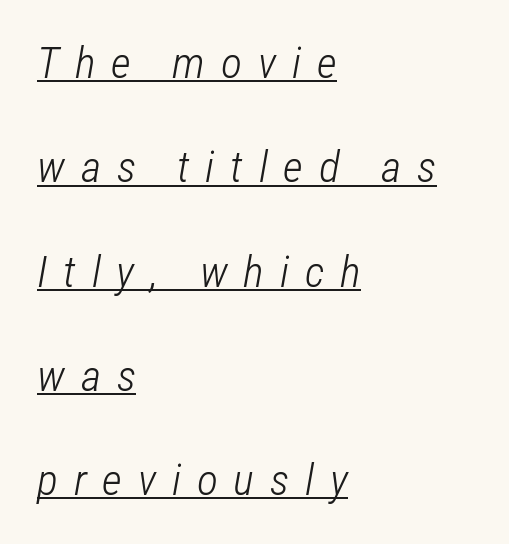
Q: Is the text bold? A: No.
Q: Is the text italic (slanted)? A: Yes, it leans right by about 12 degrees.
Q: Is the text underlined? A: Yes.
Q: How is the paragraph aligned? A: Left-aligned.
Q: Is the spacing between letters normal or unusually wide? A: Unusually wide.
Q: Is the spacing between lines tight, normal or loose? A: Loose.
Q: Width (condensed, normal, or wide)? A: Condensed.
Q: Stroke contrast? A: Low.
Q: x-height? A: Medium.
Q: Monospaced? A: No.
